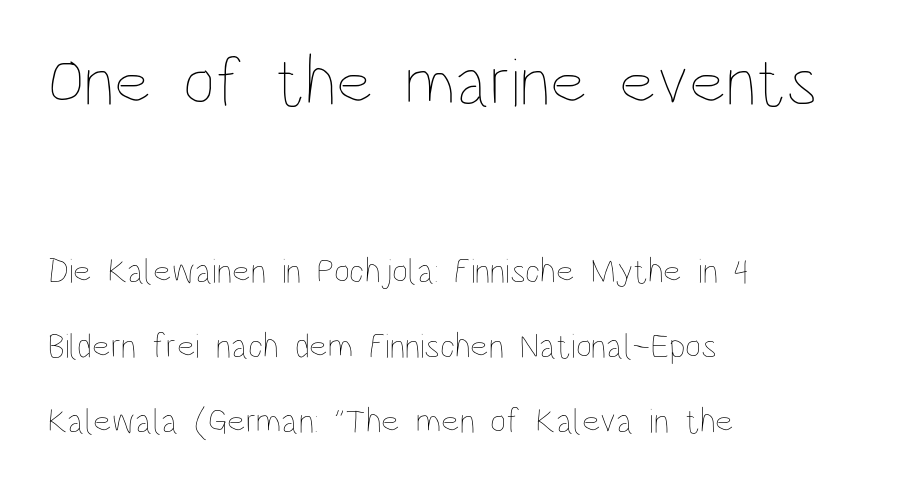
Q: Is the text bold? A: No.
Q: Is the text italic (slanted)? A: No, it is upright.
Q: Is the text underlined? A: No.
Q: How is the paragraph aligned? A: Left-aligned.
Q: Is the spacing between letters normal or unusually wide? A: Normal.
Q: Is the spacing between lines tight, normal or loose? A: Loose.
Q: Which block of text is set in a larger size, the first (top) or the second (bottom)? A: The first (top) one.
Q: Width (condensed, normal, or wide)? A: Condensed.
Q: Stroke contrast? A: Low.
Q: x-height? A: Large.
Q: Monospaced? A: No.
